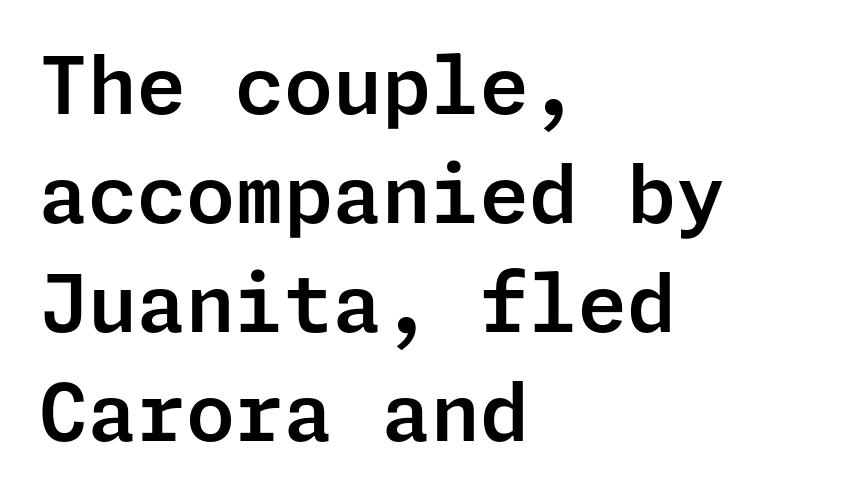
Q: Is the text italic (slanted)? A: No, it is upright.
Q: Is the typeface a serif or a sans-serif typeface? A: Sans-serif.
Q: Is the text underlined? A: No.
Q: How is the paragraph aligned? A: Left-aligned.
Q: Is the spacing between letters normal or unusually wide? A: Normal.
Q: Is the spacing between lines tight, normal or loose? A: Normal.
Q: Width (condensed, normal, or wide)? A: Normal.
Q: Stroke contrast? A: Low.
Q: x-height? A: Medium.
